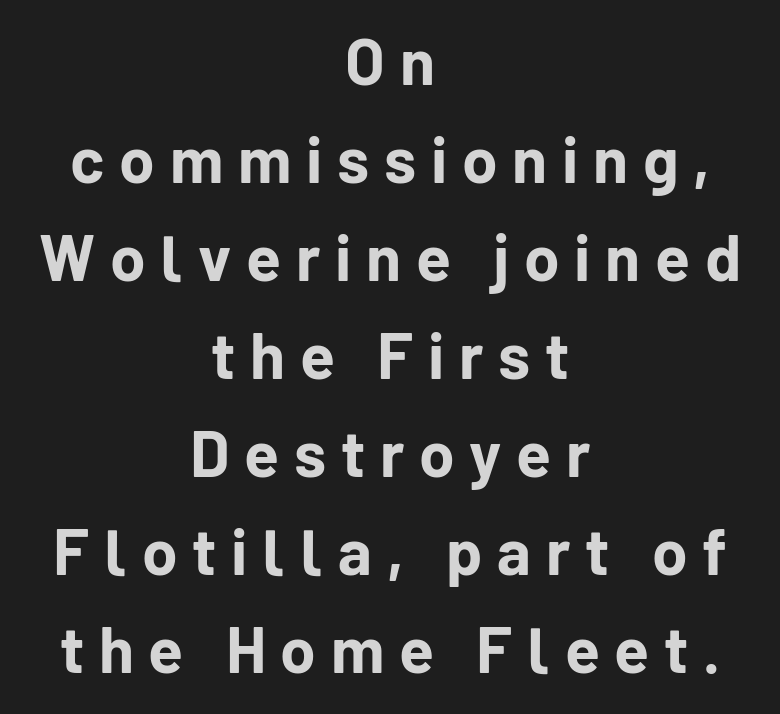
{"serif": "no", "italic": "no", "bold": "yes", "weight": "bold", "width": "normal", "stroke_contrast": "low", "x_height": "medium", "monospaced": "no", "underline": "no", "align": "center", "line_spacing": "normal", "line_spacing_ratio": 1.53, "letter_spacing": "wide", "letter_spacing_em": 0.23, "glyph_px": 64}
